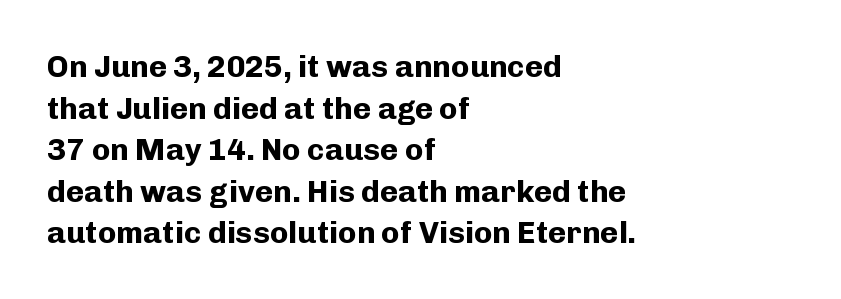
The passage shown is typed in a proportional face where columns would drift. No italicization has been applied; the sample stays upright. The passage shown is typeset with a sans-serif family. Underlining? Definitely not there. Heavy, bold letterforms. Left-aligned paragraph, ragged on the right.
